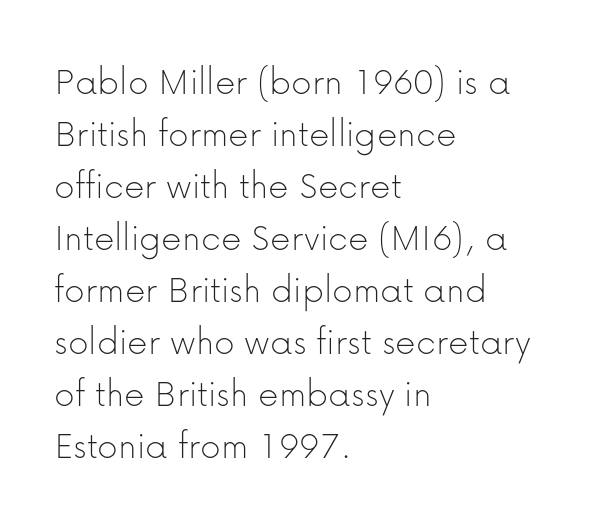
{"serif": "no", "italic": "no", "bold": "no", "weight": "thin", "width": "normal", "stroke_contrast": "low", "x_height": "medium", "monospaced": "no", "underline": "no", "align": "left", "line_spacing": "normal", "line_spacing_ratio": 1.3, "letter_spacing": "normal", "letter_spacing_em": 0.0, "glyph_px": 40}
